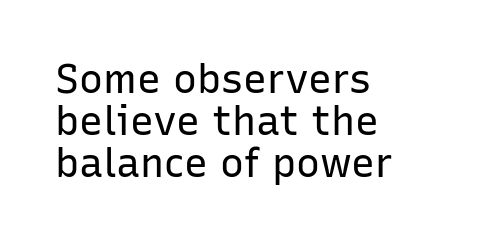
Q: Is the text bold? A: No.
Q: Is the text italic (slanted)? A: No, it is upright.
Q: Is the typeface a serif or a sans-serif typeface? A: Sans-serif.
Q: Is the text underlined? A: No.
Q: How is the paragraph aligned? A: Left-aligned.
Q: Is the spacing between letters normal or unusually wide? A: Normal.
Q: Is the spacing between lines tight, normal or loose? A: Tight.
Q: Width (condensed, normal, or wide)? A: Normal.
Q: Stroke contrast? A: Low.
Q: x-height? A: Medium.
Q: Monospaced? A: No.
